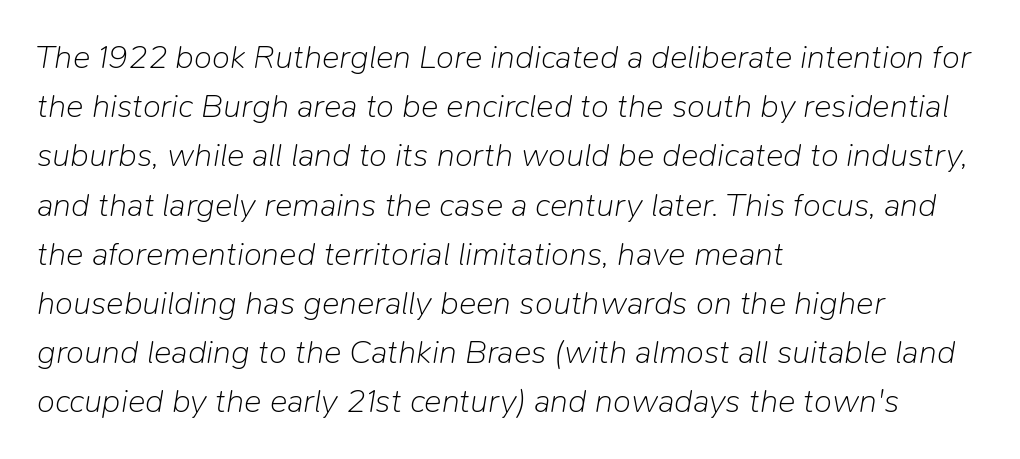
The whole block is typeset with a tilt. Character widths vary here, with narrow letters taking less room than wide ones. This block has exactly the height ordinary leading produces. If you drew a ruler down the left edge, every line would touch it. The area under the type is left untouched.
